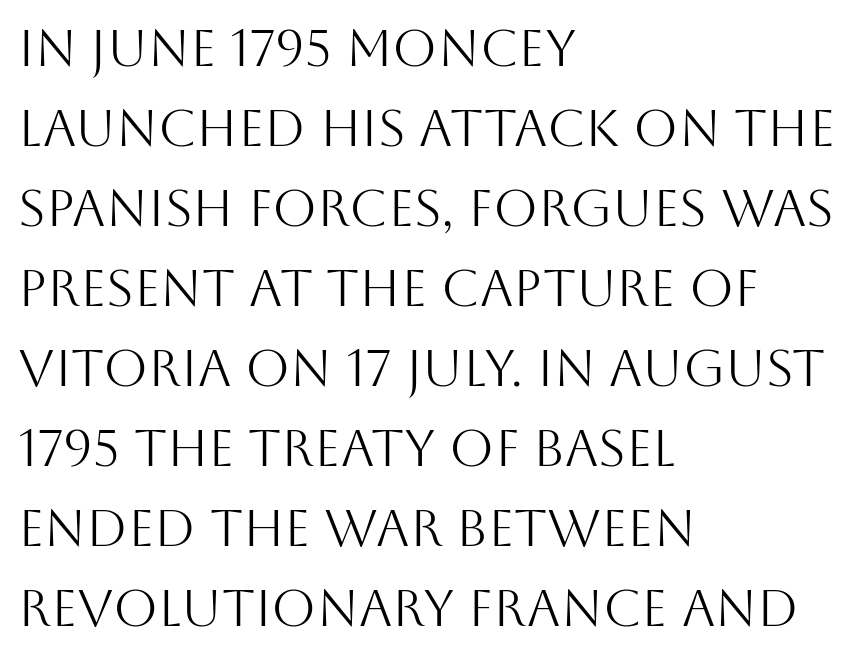
{"serif": "no", "italic": "no", "bold": "no", "weight": "light", "width": "normal", "stroke_contrast": "medium", "x_height": "large", "monospaced": "no", "underline": "no", "align": "left", "line_spacing": "normal", "line_spacing_ratio": 1.57, "letter_spacing": "normal", "letter_spacing_em": 0.0, "glyph_px": 51}
